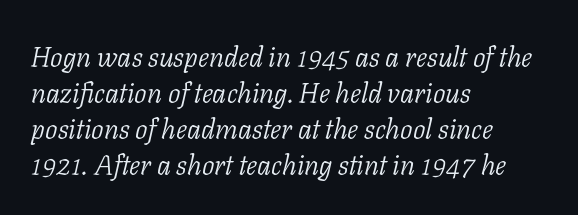
Between one letter and the next there's only the usual sliver of space. The glyphs in this specimen are seriffed. One-word summary of the alignment: left. Any mark beneath the type? The region is blank.
